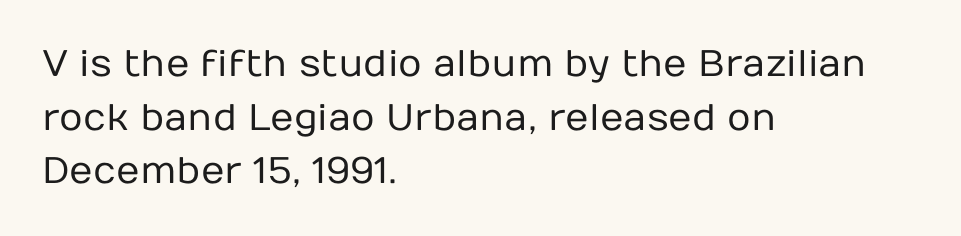
{"serif": "no", "italic": "no", "bold": "no", "weight": "regular", "width": "normal", "stroke_contrast": "low", "x_height": "medium", "monospaced": "no", "underline": "no", "align": "left", "line_spacing": "normal", "line_spacing_ratio": 1.45, "letter_spacing": "normal", "letter_spacing_em": 0.0, "glyph_px": 37}
